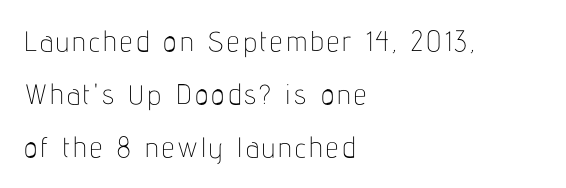
Is this a heavy cut? Hardly; it is regular or lighter. Serifs: no, the terminals of the letterforms are clean. This sample uses an upright cut, with every glyph sitting square on the baseline. Decoration check: the copy has no underline. You could not count columns in this text — the font is proportionally spaced.
